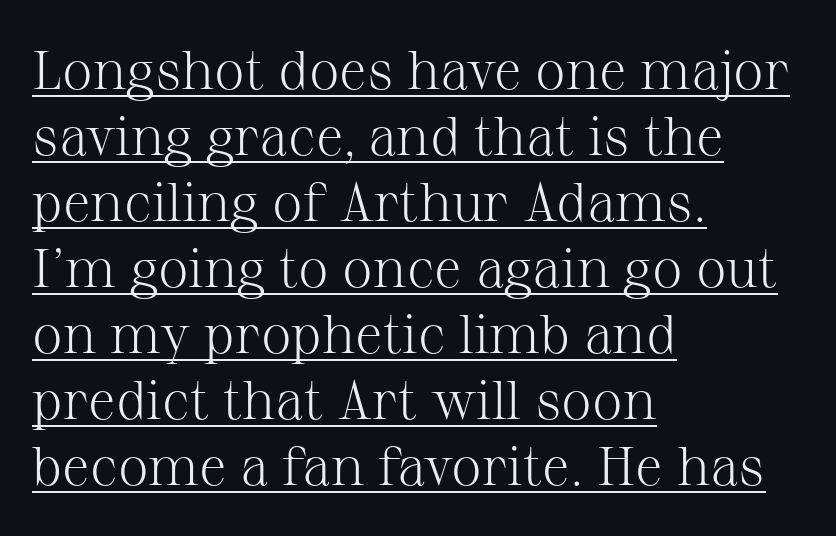
The tracking reads as untouched default to a designer's eye. The rendering uses the underline text-decoration. Examine the stroke ends and you'll spot serifs. Character widths vary here, with narrow letters taking less room than wide ones. Left-aligned paragraph, ragged on the right. Weight: regular or lighter.
